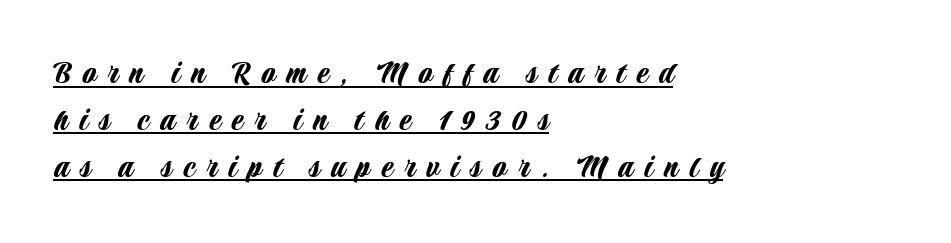
Note: no serifs on the glyphs. Underlined type. Is the letter spacing exaggerated? Yes — the characters are pushed far apart. Reading down the column, the eye jumps a familiar distance to each next line.
